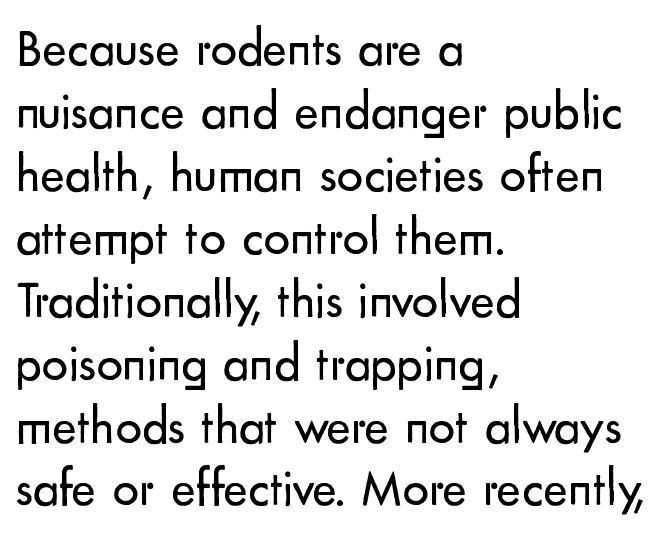
{"serif": "no", "italic": "no", "bold": "no", "weight": "regular", "width": "normal", "stroke_contrast": "low", "x_height": "small", "monospaced": "no", "underline": "no", "align": "left", "line_spacing_ratio": 1.21, "letter_spacing": "normal", "letter_spacing_em": 0.0, "glyph_px": 52}
